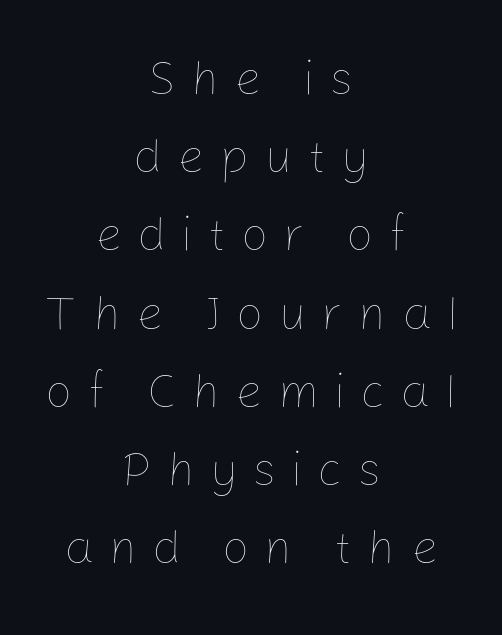
Q: Is the text bold? A: No.
Q: Is the text italic (slanted)? A: No, it is upright.
Q: Is the text underlined? A: No.
Q: How is the paragraph aligned? A: Centered.
Q: Is the spacing between letters normal or unusually wide? A: Unusually wide.
Q: Is the spacing between lines tight, normal or loose? A: Normal.
Q: Width (condensed, normal, or wide)? A: Normal.
Q: Stroke contrast? A: Low.
Q: x-height? A: Medium.
Q: Monospaced? A: No.
